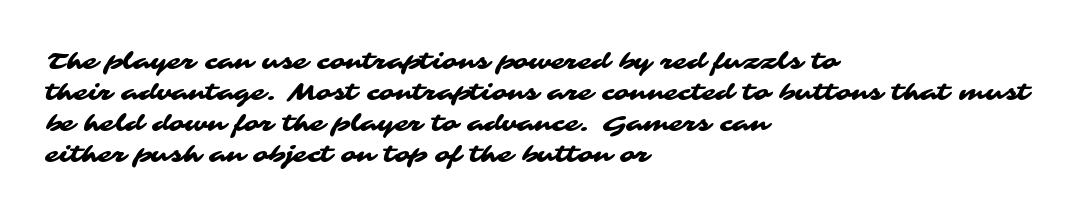
{"underline": "no", "align": "left", "line_spacing": "normal", "line_spacing_ratio": 1.35, "letter_spacing": "normal", "letter_spacing_em": 0.0, "glyph_px": 23}
